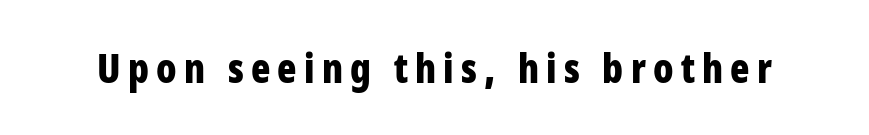
Each letter's strokes conclude bluntly, with no projecting serifs. This sample has the flowing, uneven cadence of proportional lettering. When letters stand straight like this, we call the style roman or upright. Stroke thickness is high; the sample reads as a true bold. Anything drawn beneath the words? Only blank space.
